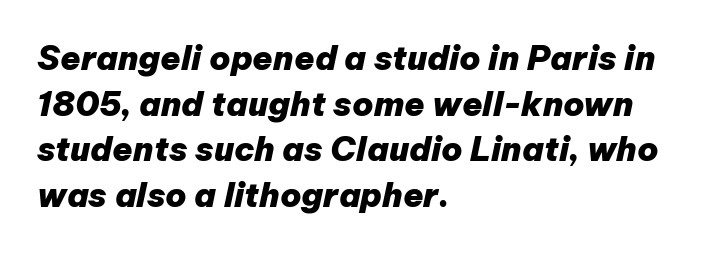
The strokes are fattened all the way to bold. The lines sit at an ordinary, default distance from one another. The text carries the slant typical of an italic or oblique font. Where is the straight margin? On the left. Do the characters align in a grid? No, the font is proportional. Standard letterfit; no display-style spreading of the glyphs.
